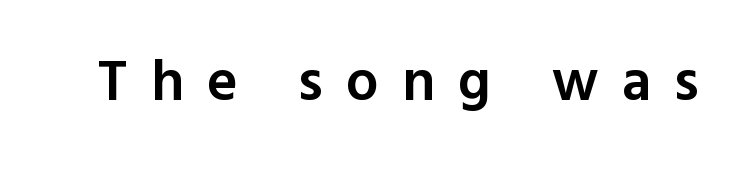
Q: Is the text bold? A: Semi-bold.
Q: Is the text italic (slanted)? A: No, it is upright.
Q: Is the typeface a serif or a sans-serif typeface? A: Sans-serif.
Q: Is the text underlined? A: No.
Q: Is the spacing between letters normal or unusually wide? A: Unusually wide.
Q: Width (condensed, normal, or wide)? A: Normal.
Q: x-height? A: Medium.
Q: Monospaced? A: No.
